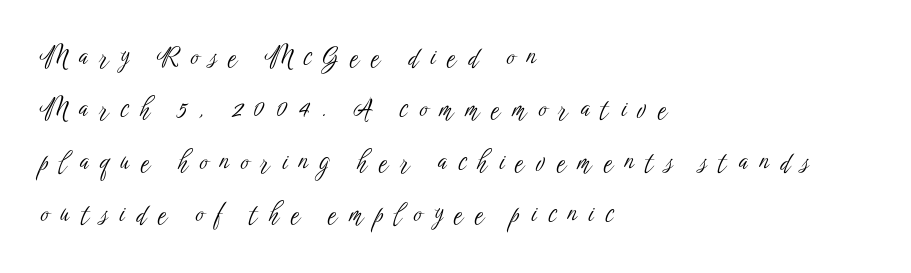
The letters look calm and open, with moderate or lighter stems. Honestly, the rows look like they've been pulled way apart. Spacing between characters has been opened up far beyond the box default. These lines stack with their left ends in a neat column.
